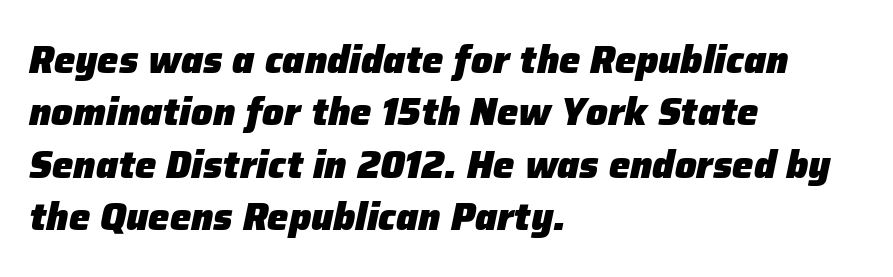
Normally led — the rows are evenly, conventionally spaced. The letters sit at their default tracking, neither squeezed nor spread. Looks like regular typesetting: each glyph gets only the width it needs. Heavy, bold letterforms. Clear beneath every line of the passage. Horizontal alignment here is leftward, the default for most running prose.
